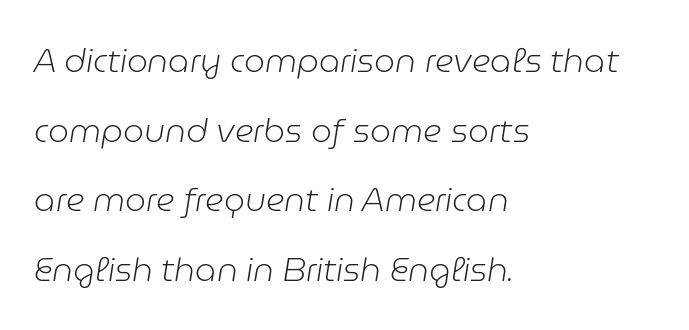
Q: Is the text bold? A: No.
Q: Is the text italic (slanted)? A: Yes, it leans right by about 9 degrees.
Q: Is the text underlined? A: No.
Q: How is the paragraph aligned? A: Left-aligned.
Q: Is the spacing between letters normal or unusually wide? A: Normal.
Q: Is the spacing between lines tight, normal or loose? A: Loose.
Q: Width (condensed, normal, or wide)? A: Normal.
Q: Stroke contrast? A: Low.
Q: x-height? A: Medium.
Q: Monospaced? A: No.
